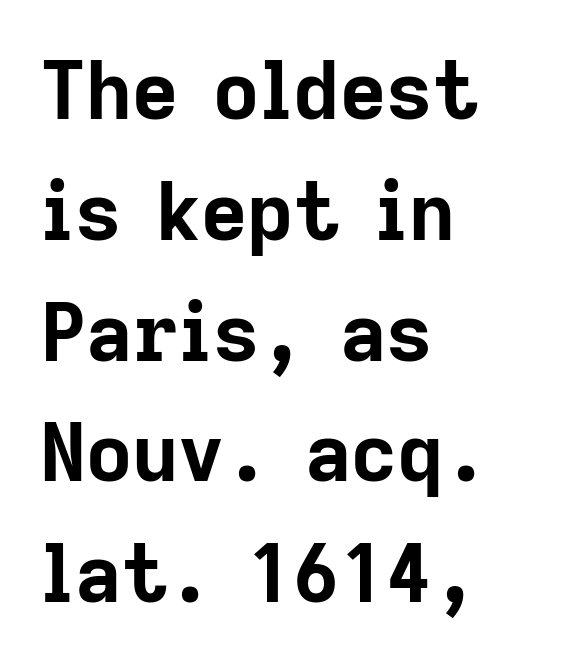
The image shows 80 px bold sans-serif type, upright; set left-aligned, normal line spacing (1.51x), normal letter spacing, not underlined; low stroke contrast and a medium x-height.
